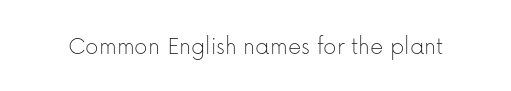
A roman cut, with each character standing at attention. Decoration check: the copy has no underline. The gaps between neighbouring characters are ordinary and unremarkable. Bold? No — there's no thickening of the strokes.
